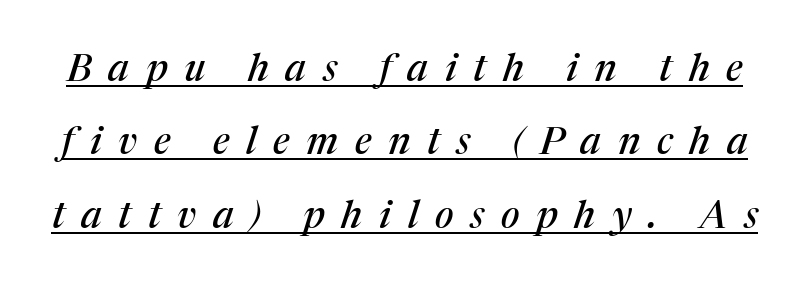
Does the leading feel generous? Absolutely, it's lavish. The text was rendered using a seriffed face with decorative stroke endings. This rendering widens character spacing well past its baseline value. Looks like regular typesetting: each glyph gets only the width it needs. Looks like someone drew a line under every word here. Looking at the ascenders, they clearly lean.
